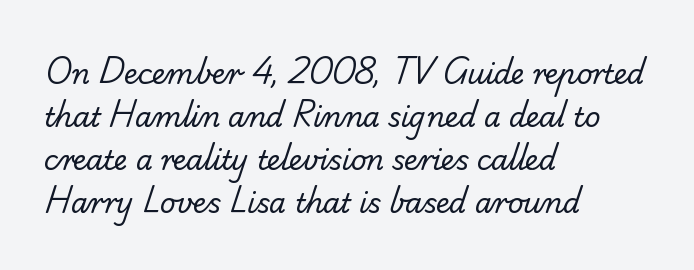
Q: Is the text bold? A: No.
Q: Is the text underlined? A: No.
Q: How is the paragraph aligned? A: Left-aligned.
Q: Is the spacing between letters normal or unusually wide? A: Normal.
Q: Is the spacing between lines tight, normal or loose? A: Normal.
